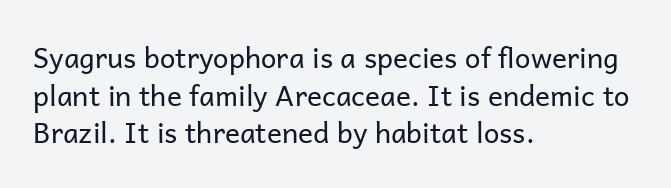
{"serif": "no", "italic": "no", "bold": "no", "weight": "regular", "width": "normal", "stroke_contrast": "low", "x_height": "medium", "monospaced": "no", "underline": "no", "align": "left", "line_spacing": "normal", "line_spacing_ratio": 1.34, "letter_spacing": "normal", "letter_spacing_em": 0.0, "glyph_px": 28}
